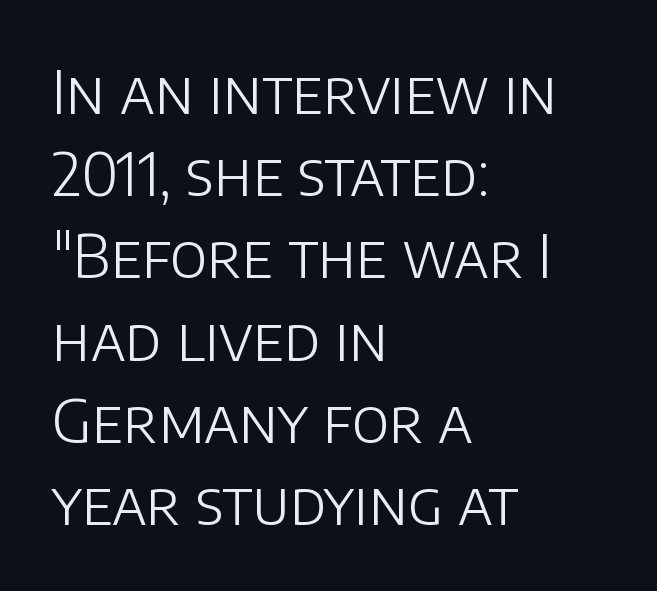
{"serif": "no", "italic": "no", "bold": "no", "weight": "light", "width": "normal", "stroke_contrast": "low", "x_height": "large", "monospaced": "no", "underline": "no", "align": "left", "line_spacing": "normal", "line_spacing_ratio": 1.37, "letter_spacing": "normal", "letter_spacing_em": 0.0, "glyph_px": 60}
